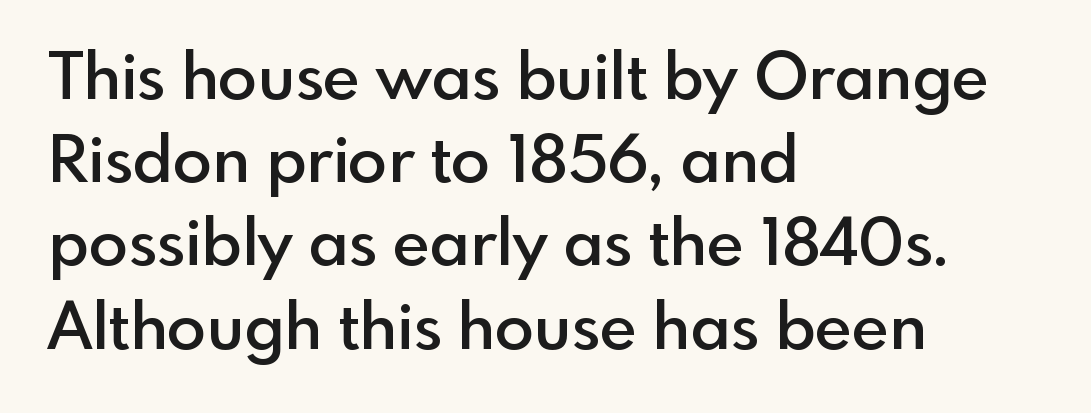
Q: Is the text bold? A: Semi-bold.
Q: Is the text italic (slanted)? A: No, it is upright.
Q: Is the typeface a serif or a sans-serif typeface? A: Sans-serif.
Q: Is the text underlined? A: No.
Q: How is the paragraph aligned? A: Left-aligned.
Q: Is the spacing between letters normal or unusually wide? A: Normal.
Q: Is the spacing between lines tight, normal or loose? A: Normal.
Q: Width (condensed, normal, or wide)? A: Normal.
Q: x-height? A: Small.
Q: Monospaced? A: No.
